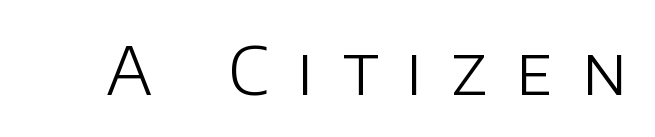
{"serif": "no", "italic": "no", "bold": "no", "weight": "light", "width": "normal", "stroke_contrast": "low", "x_height": "large", "monospaced": "no", "underline": "no", "letter_spacing": "wide", "letter_spacing_em": 0.44, "glyph_px": 66}
